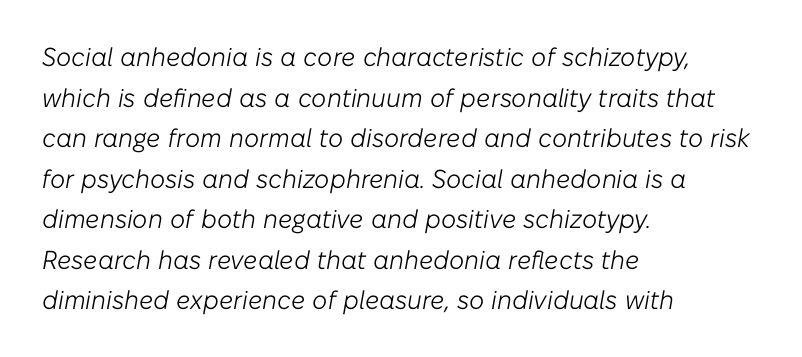
Rows of type keep a routine distance in the vertical direction. The glyphs are unaccompanied by any horizontal stroke below them. An italicized treatment has been applied to the whole sample. Is the block centered? No — it sits flush against the left margin. Honestly, the letter spacing is just normal — you wouldn't notice it.
